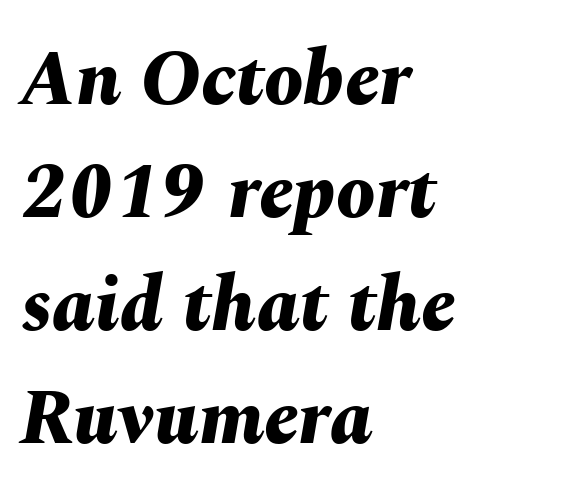
Q: Is the text bold? A: Yes.
Q: Is the text italic (slanted)? A: Yes, it leans right by about 10 degrees.
Q: Is the text underlined? A: No.
Q: How is the paragraph aligned? A: Left-aligned.
Q: Is the spacing between letters normal or unusually wide? A: Normal.
Q: Is the spacing between lines tight, normal or loose? A: Normal.
Q: Width (condensed, normal, or wide)? A: Normal.
Q: Stroke contrast? A: Medium.
Q: x-height? A: Medium.
Q: Monospaced? A: No.
